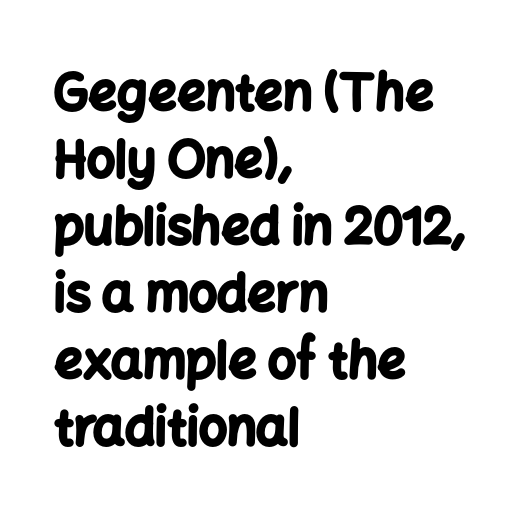
The image shows 50 px bold sans-serif type, upright; set left-aligned, normal line spacing (1.34x), normal letter spacing, not underlined; low stroke contrast and a medium x-height.
